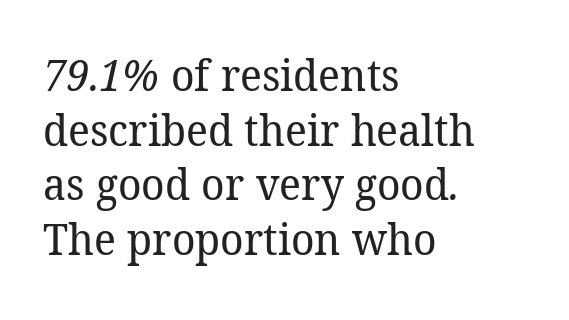
{"serif": "yes", "bold": "no", "weight": "regular", "width": "normal", "stroke_contrast": "low", "x_height": "medium", "monospaced": "no", "underline": "no", "align": "left", "line_spacing_ratio": 1.24, "letter_spacing": "normal", "letter_spacing_em": 0.0, "glyph_px": 44}
